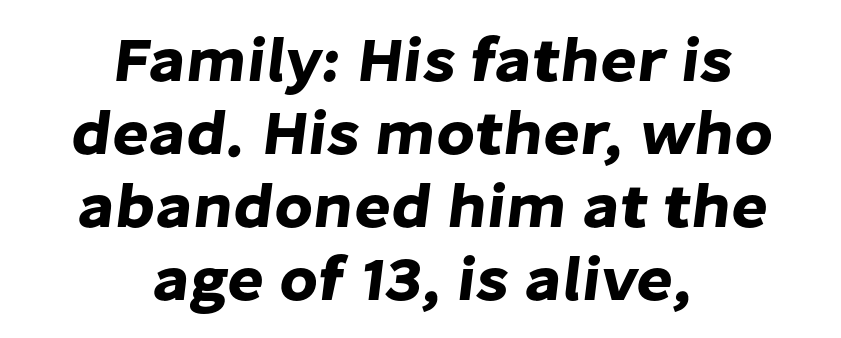
Q: Is the typeface a serif or a sans-serif typeface? A: Sans-serif.
Q: Is the text underlined? A: No.
Q: How is the paragraph aligned? A: Centered.
Q: Is the spacing between letters normal or unusually wide? A: Normal.
Q: Width (condensed, normal, or wide)? A: Normal.
Q: Stroke contrast? A: Low.
Q: x-height? A: Medium.
Q: Monospaced? A: No.
